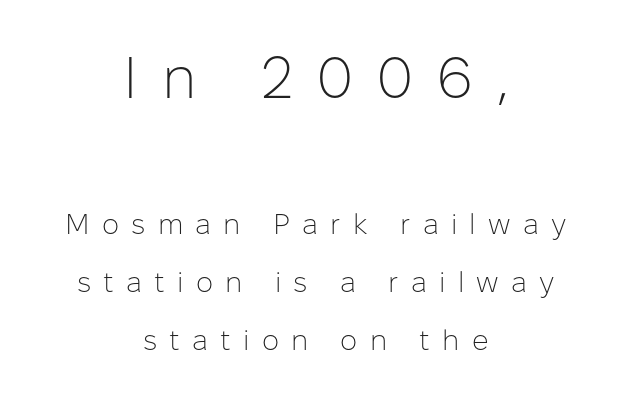
Compared with a typical body face, this is equally light or lighter still. Designer's note — italics off, roman on. Unlike a traditional serif, this face leaves its strokes unadorned. These lines stand farther apart than default settings would place them. Looks like regular typesetting: each glyph gets only the width it needs.
